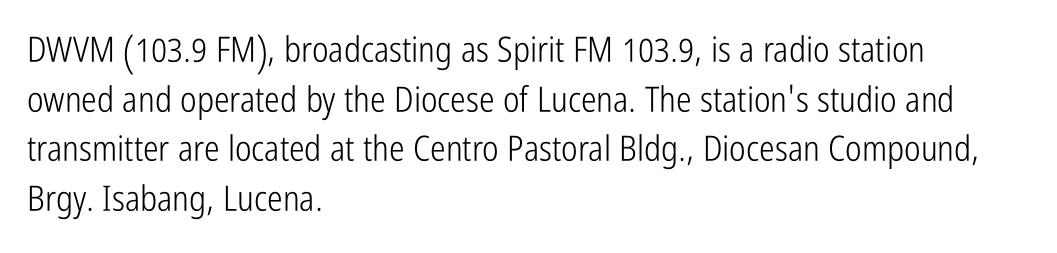
Q: Is the text bold? A: No.
Q: Is the text italic (slanted)? A: No, it is upright.
Q: Is the typeface a serif or a sans-serif typeface? A: Sans-serif.
Q: Is the text underlined? A: No.
Q: How is the paragraph aligned? A: Left-aligned.
Q: Is the spacing between letters normal or unusually wide? A: Normal.
Q: Is the spacing between lines tight, normal or loose? A: Normal.
Q: Width (condensed, normal, or wide)? A: Condensed.
Q: Stroke contrast? A: Low.
Q: x-height? A: Medium.
Q: Monospaced? A: No.
